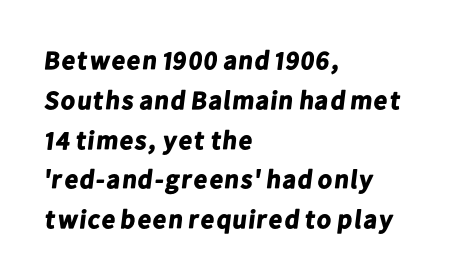
Alignment: flush left. Normally led — the rows are evenly, conventionally spaced. The type is set solid horizontally, with unmodified tracking. Typographic density is high because the face is bold. Check the space under the baseline: it is left empty.
